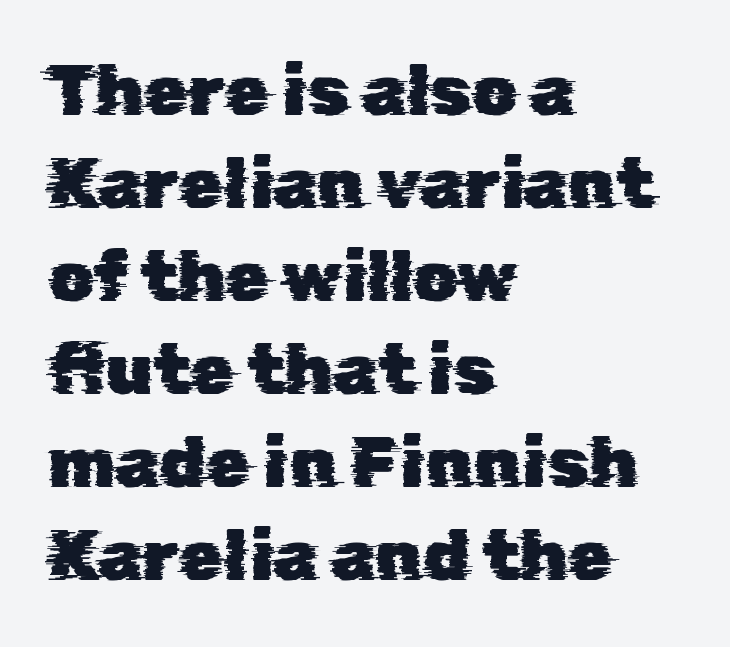
A classic flush-left, rag-right setting is used for this passage. A typesetter would call this proportional, since set widths differ per character. Type style note: lacks serifs. Unmarked baselines from the first word to the last. Interline gaps are of average width in this sample. These lines keep a tight, regular rhythm from letter to letter.
